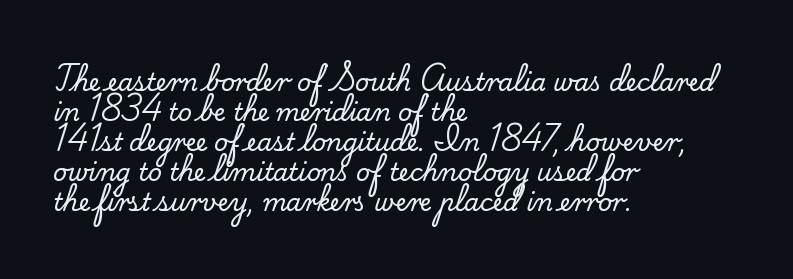
The image shows 24 px text type; set left-aligned, normal line spacing (1.25x), normal letter spacing, not underlined.
